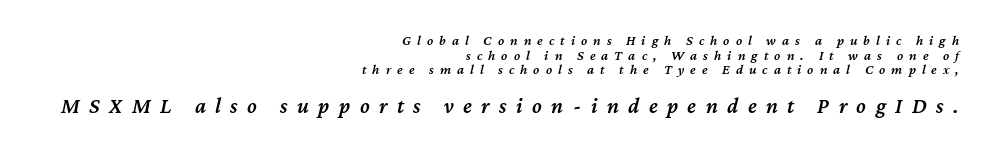
{"italic": "yes", "lean": "right", "slant_degrees": 12, "bold": "semi", "underline": "no", "align": "right", "line_spacing": "tight", "line_spacing_ratio": 1.04, "letter_spacing": "wide", "letter_spacing_em": 0.43, "larger_block": "second", "size_ratio": 1.57, "glyph_px": 22}
